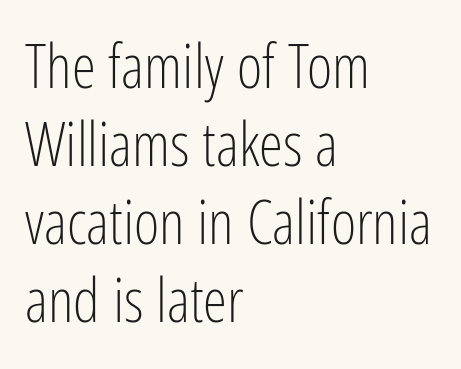
{"serif": "no", "italic": "no", "bold": "no", "weight": "light", "width": "condensed", "stroke_contrast": "low", "x_height": "medium", "monospaced": "no", "underline": "no", "align": "left", "line_spacing": "normal", "line_spacing_ratio": 1.28, "letter_spacing": "normal", "letter_spacing_em": 0.0, "glyph_px": 61}
